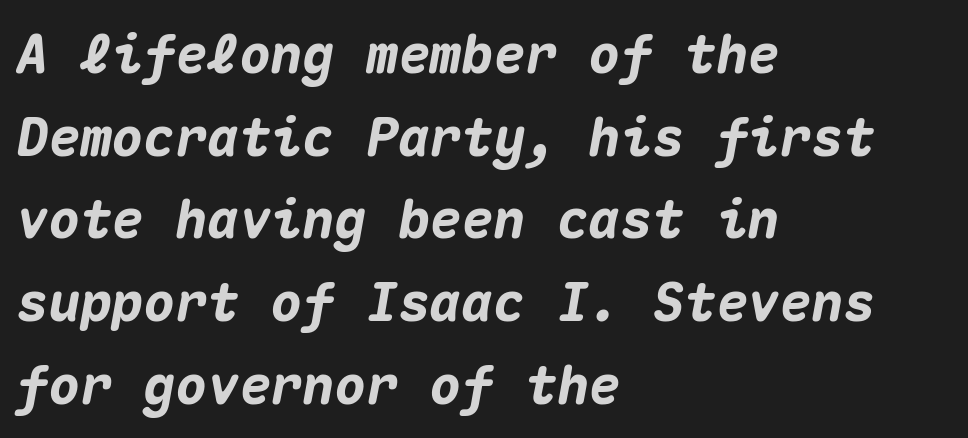
The image shows 53 px heavy type, italic (leaning right), monospaced; set left-aligned, normal line spacing (1.56x), normal letter spacing, not underlined; medium stroke contrast and a medium x-height.
